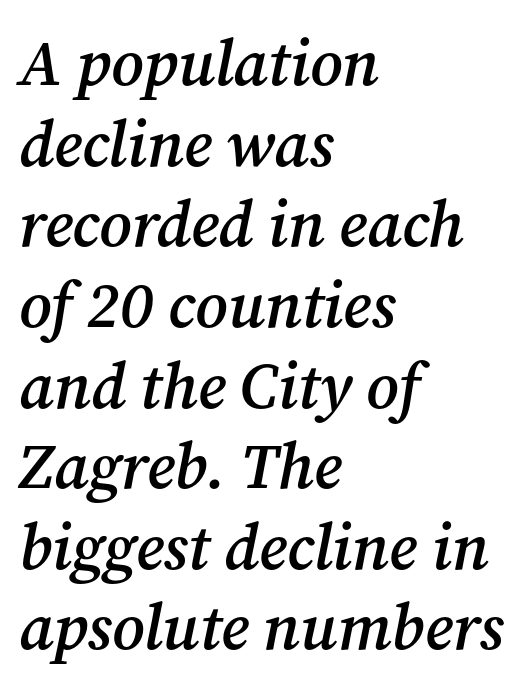
Q: Is the text bold? A: Semi-bold.
Q: Is the text italic (slanted)? A: Yes, it leans right by about 12 degrees.
Q: Is the typeface a serif or a sans-serif typeface? A: Serif.
Q: Is the text underlined? A: No.
Q: How is the paragraph aligned? A: Left-aligned.
Q: Is the spacing between letters normal or unusually wide? A: Normal.
Q: Is the spacing between lines tight, normal or loose? A: Normal.
Q: Width (condensed, normal, or wide)? A: Normal.
Q: Stroke contrast? A: Medium.
Q: x-height? A: Medium.
Q: Monospaced? A: No.
